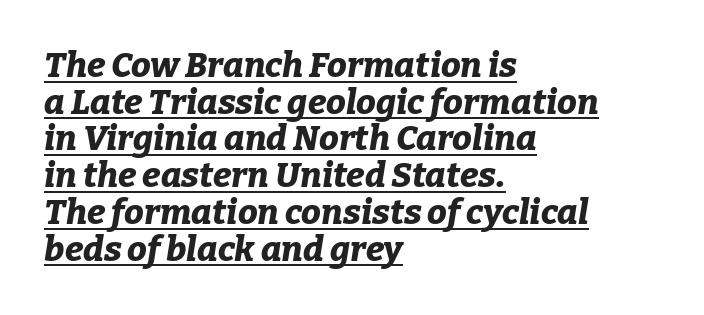
{"italic": "yes", "lean": "right", "slant_degrees": 9, "bold": "yes", "weight": "bold", "width": "normal", "stroke_contrast": "low", "x_height": "medium", "monospaced": "no", "underline": "yes", "align": "left", "line_spacing": "tight", "line_spacing_ratio": 1.05, "letter_spacing": "normal", "letter_spacing_em": 0.0, "glyph_px": 35}
